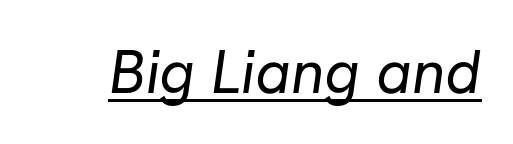
{"serif": "no", "bold": "no", "weight": "regular", "width": "normal", "stroke_contrast": "low", "x_height": "medium", "monospaced": "no", "underline": "yes", "letter_spacing": "normal", "letter_spacing_em": 0.0, "glyph_px": 61}
